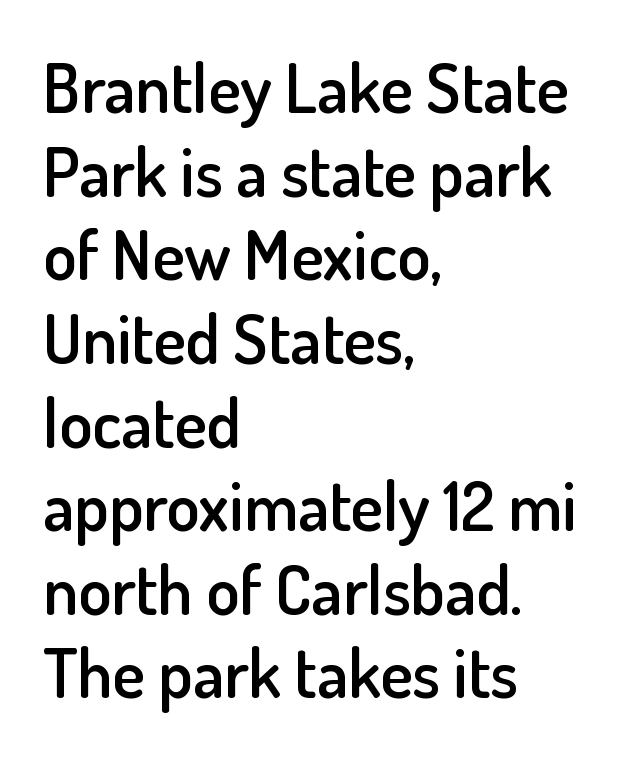
The image shows 68 px semibold sans-serif type, upright; set left-aligned, line spacing 1.23x, normal letter spacing, not underlined; low stroke contrast and a small x-height.
